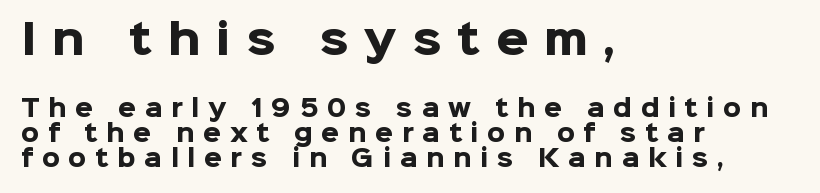
Compared with typical body copy, the letter spacing here is much looser. Regarding serifs, this sample does without them. Emphasis by weight is at full strength: bold. The space directly below the letters is spotless. In this sample the first text group is rendered at the bigger scale.
